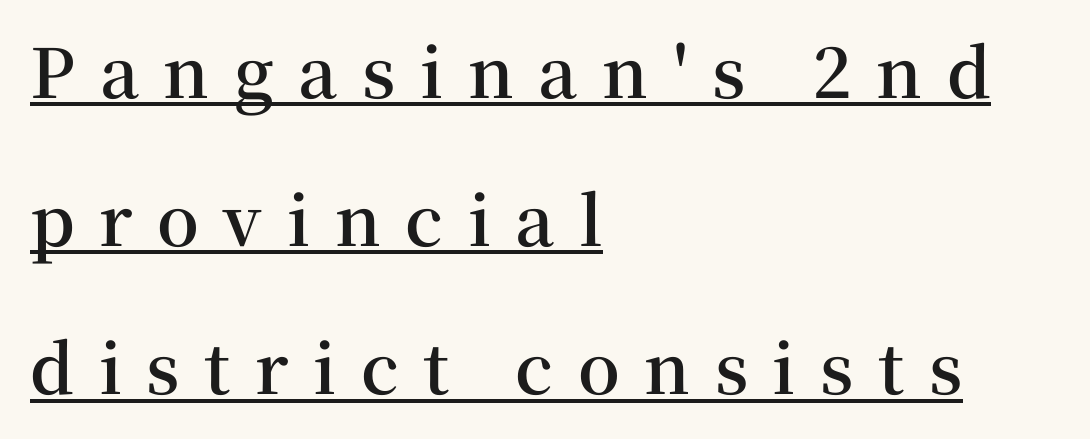
The image shows 68 px semibold serif type, upright; set left-aligned, loose line spacing (2.18x), unusually wide letter spacing (+0.36 em), underlined; medium stroke contrast and a medium x-height.
